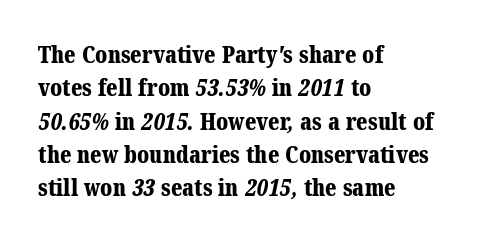
Q: Is the text bold? A: Yes.
Q: Is the text underlined? A: No.
Q: How is the paragraph aligned? A: Left-aligned.
Q: Is the spacing between letters normal or unusually wide? A: Normal.
Q: Is the spacing between lines tight, normal or loose? A: Normal.
